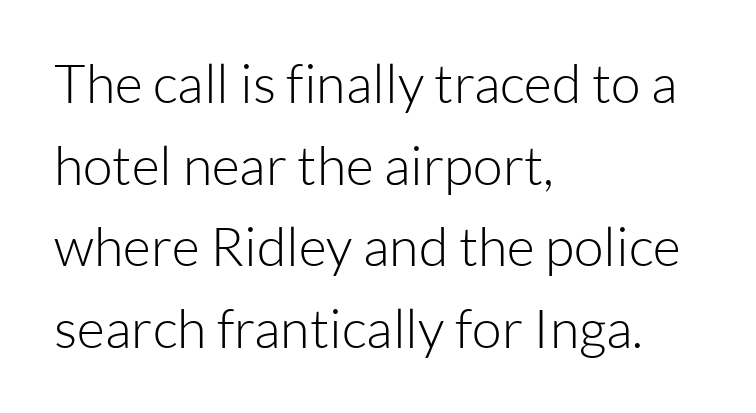
Q: Is the text bold? A: No.
Q: Is the text italic (slanted)? A: No, it is upright.
Q: Is the typeface a serif or a sans-serif typeface? A: Sans-serif.
Q: Is the text underlined? A: No.
Q: How is the paragraph aligned? A: Left-aligned.
Q: Is the spacing between letters normal or unusually wide? A: Normal.
Q: Is the spacing between lines tight, normal or loose? A: Normal.
Q: Width (condensed, normal, or wide)? A: Normal.
Q: Stroke contrast? A: Low.
Q: x-height? A: Medium.
Q: Monospaced? A: No.
